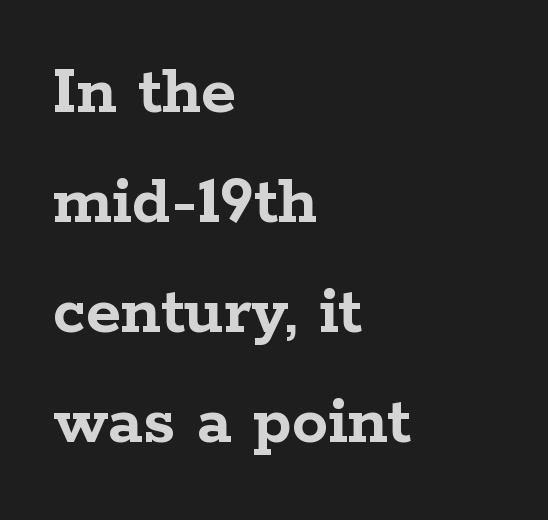
Inter-character spacing is left at the font's built-in metrics. If you measured baseline to baseline, you'd find a middling distance. Layout note: lines flush left. Here the designer chose a conventional face with non-uniform glyph widths.
